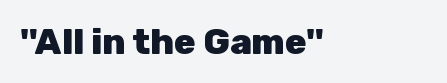
Q: Is the text bold? A: Yes.
Q: Is the text italic (slanted)? A: No, it is upright.
Q: Is the typeface a serif or a sans-serif typeface? A: Sans-serif.
Q: Is the text underlined? A: No.
Q: How is the paragraph aligned? A: Left-aligned.
Q: Is the spacing between letters normal or unusually wide? A: Normal.
Q: Width (condensed, normal, or wide)? A: Normal.
Q: Stroke contrast? A: Low.
Q: x-height? A: Medium.
Q: Monospaced? A: No.
